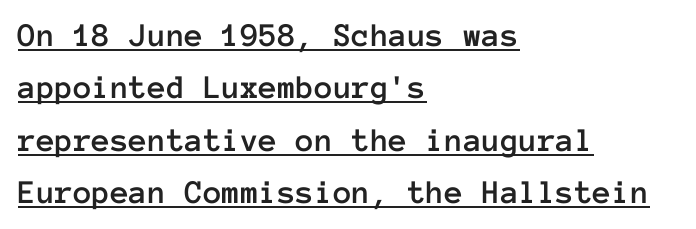
{"italic": "no", "width": "normal", "stroke_contrast": "low", "x_height": "medium", "monospaced": "yes", "underline": "yes", "align": "left", "line_spacing": "normal", "line_spacing_ratio": 1.54, "letter_spacing": "normal", "letter_spacing_em": 0.0, "glyph_px": 34}
